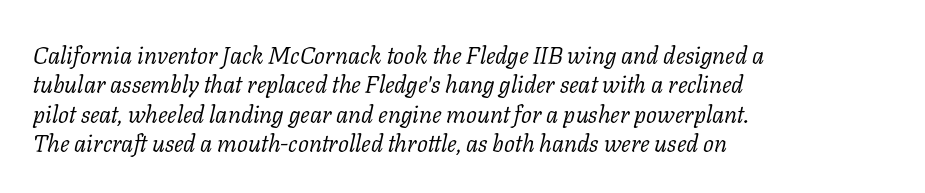
Characters are canted at an angle relative to the baseline's perpendicular. This rendering leaves character spacing at its baseline value. The space beneath each line is pristine and unruled. Teacher's note: observe the even left margin — that is flush-left alignment. The strokes carry an ordinary text weight at most.
